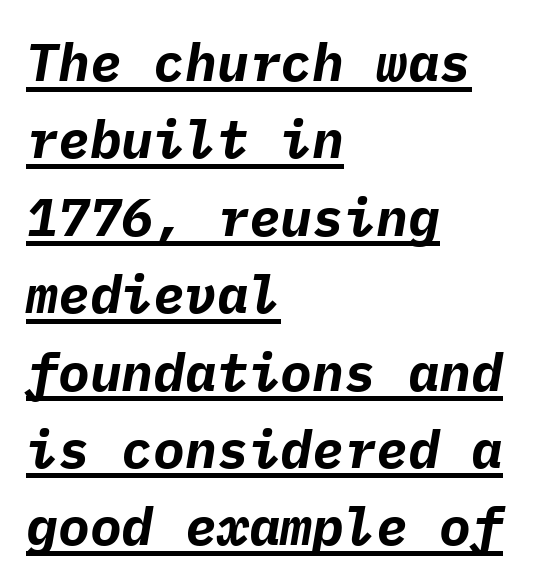
Q: Is the text bold? A: Yes.
Q: Is the text italic (slanted)? A: Yes, it leans right by about 9 degrees.
Q: Is the text underlined? A: Yes.
Q: How is the paragraph aligned? A: Left-aligned.
Q: Is the spacing between letters normal or unusually wide? A: Normal.
Q: Is the spacing between lines tight, normal or loose? A: Normal.
Q: Width (condensed, normal, or wide)? A: Normal.
Q: Stroke contrast? A: Low.
Q: x-height? A: Medium.
Q: Monospaced? A: Yes.
